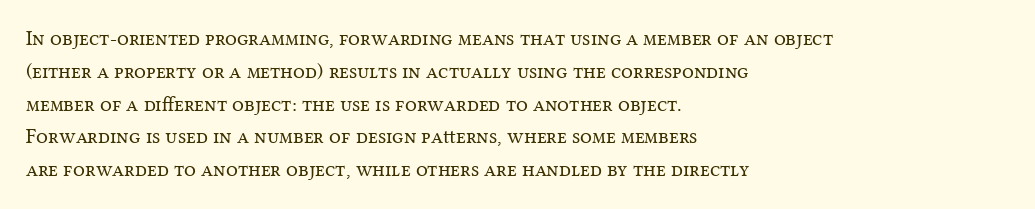
Upright lettering throughout. The rows are spaced the way most documents space them. These lines stack with their left ends in a neat column. The space beneath each line is pristine and unruled. This sample uses plain, unmodified letter spacing. Stem width sits at or under what a default text font uses.
